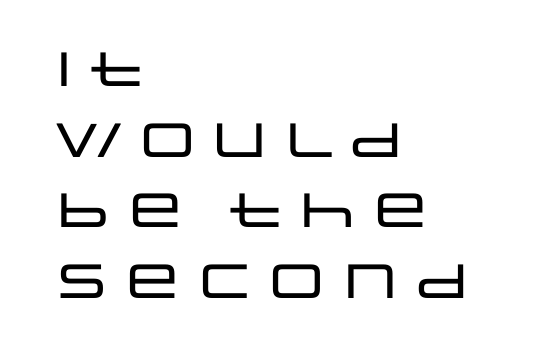
{"serif": "no", "italic": "no", "width": "wide", "stroke_contrast": "low", "x_height": "large", "monospaced": "no", "underline": "no", "align": "left", "line_spacing": "normal", "line_spacing_ratio": 1.47, "letter_spacing": "normal", "letter_spacing_em": 0.0, "glyph_px": 48}
